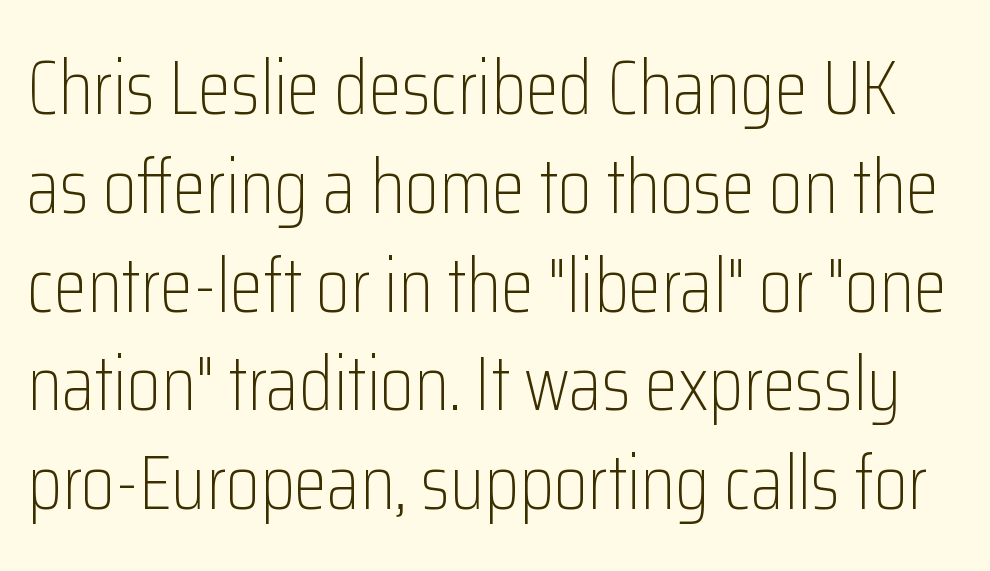
The image shows 76 px light, condensed sans-serif type, upright; set normal line spacing (1.3x), normal letter spacing, not underlined; low stroke contrast and a medium x-height.
